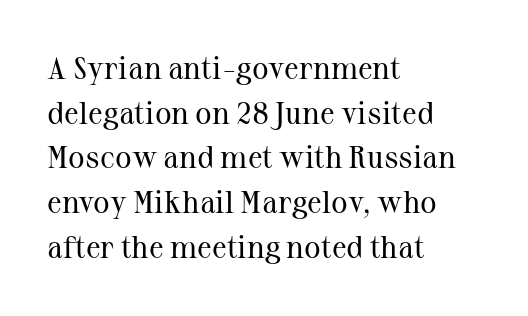
Q: Is the text bold? A: No.
Q: Is the text italic (slanted)? A: No, it is upright.
Q: Is the typeface a serif or a sans-serif typeface? A: Serif.
Q: Is the text underlined? A: No.
Q: How is the paragraph aligned? A: Left-aligned.
Q: Is the spacing between letters normal or unusually wide? A: Normal.
Q: Is the spacing between lines tight, normal or loose? A: Normal.
Q: Width (condensed, normal, or wide)? A: Normal.
Q: Stroke contrast? A: Medium.
Q: x-height? A: Medium.
Q: Monospaced? A: No.
